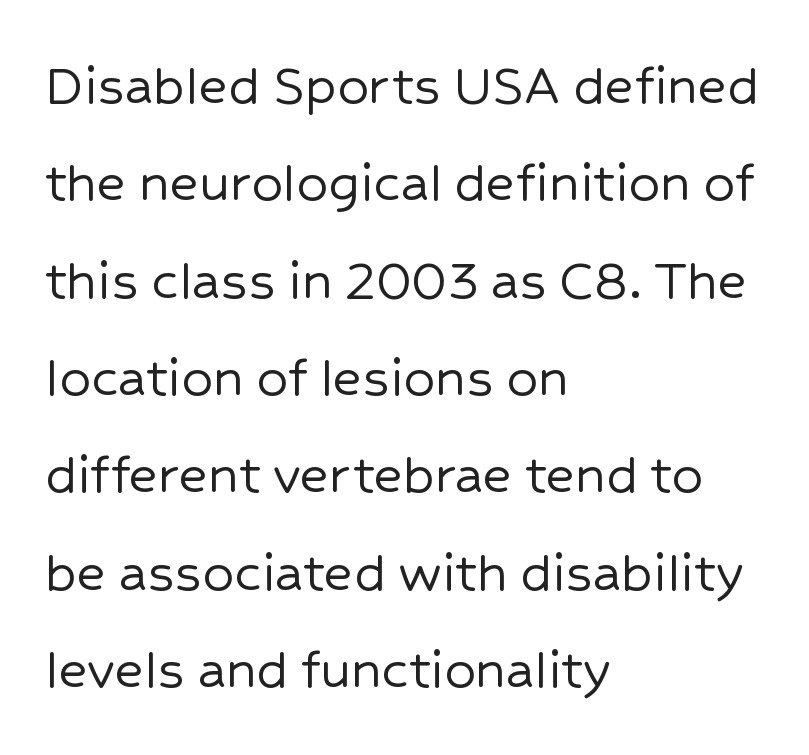
The string is rendered with underlining switched off. The rag falls on the right side of this text block. Posture: upright roman. A typesetter would label this face a sans. The designer left line spacing at the default. Spacing verdict: proportional, widths tailored to each character.
